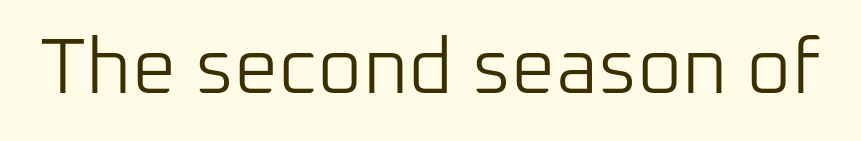
The font family rendered here belongs to the sans-serif group. Every stem runs plumb, perpendicular to the baseline. The letters advance in unequal steps, a hallmark of proportional type. The typeface has the unassuming heft of standard copy or less. Tracking value appears to be zero — textbook default spacing. The zone under the glyphs is completely vacant.
